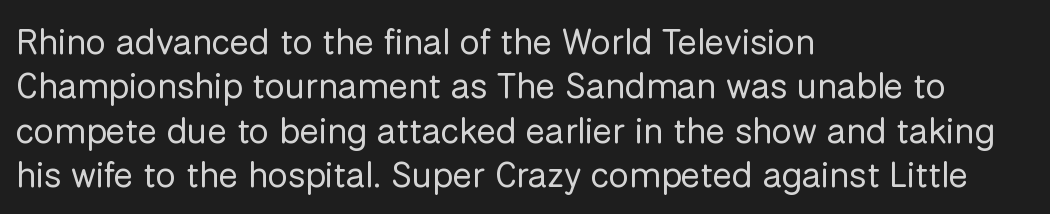
If you drew a line through each stem, it would be perfectly vertical. Note: no serifs on the glyphs. The rendering keeps characters at their native spacing. Stems and bowls with no extra thickness — not bold. Think of a printed novel: that variable character pitch is what you see here.
